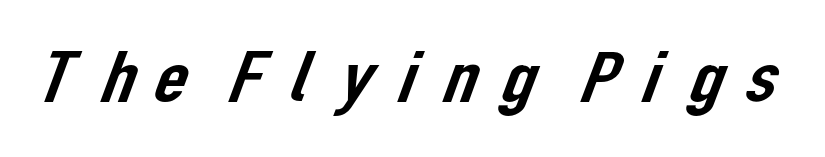
This is sans-serif lettering, the kind often seen on screens and signage. Rule under the text: the space is simply empty. This sample has the flowing, uneven cadence of proportional lettering.
